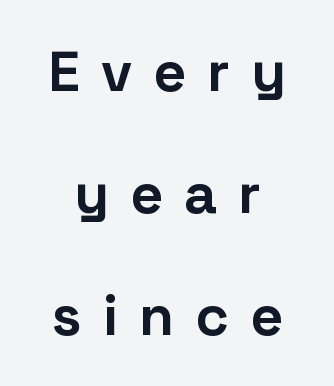
The image shows 57 px bold sans-serif type, upright; set centered, loose line spacing (2.14x), unusually wide letter spacing (+0.37 em), not underlined; low stroke contrast and a medium x-height.
